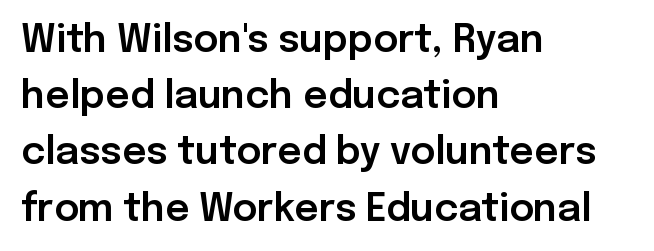
The image shows 38 px sans-serif type, upright; set left-aligned, normal line spacing (1.48x), normal letter spacing, not underlined; low stroke contrast and a medium x-height.
